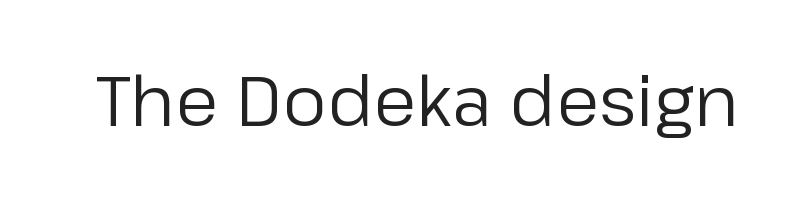
Q: Is the text bold? A: No.
Q: Is the text italic (slanted)? A: No, it is upright.
Q: Is the typeface a serif or a sans-serif typeface? A: Sans-serif.
Q: Is the text underlined? A: No.
Q: Is the spacing between letters normal or unusually wide? A: Normal.
Q: Width (condensed, normal, or wide)? A: Normal.
Q: Stroke contrast? A: Low.
Q: x-height? A: Medium.
Q: Monospaced? A: No.
